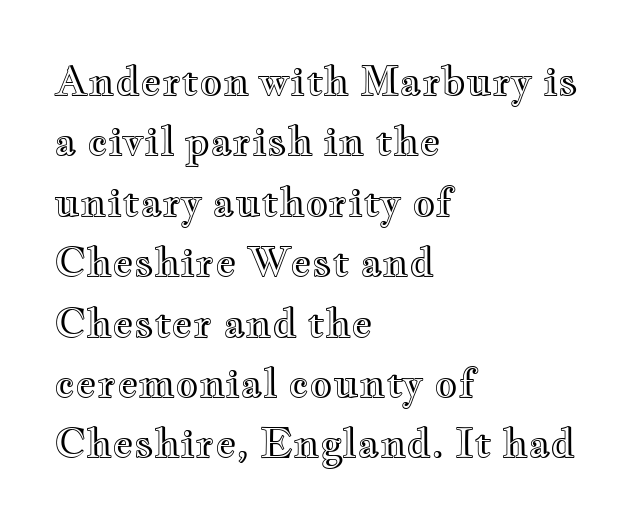
Underline: absent. Is there much room between lines? A standard amount, neither cramped nor airy. Look at the tracking — it's just the regular setting, nothing added. Each line starts at the same left margin while the right side varies.
